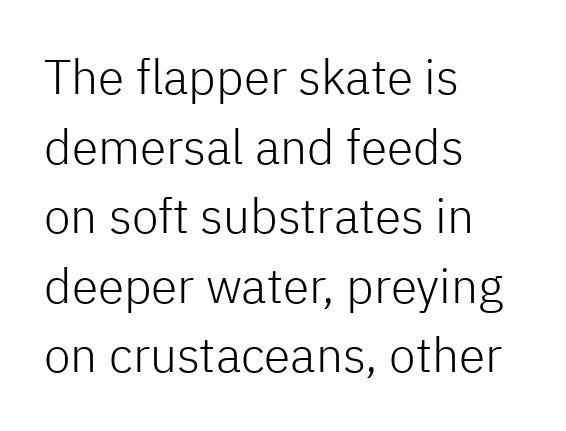
{"serif": "no", "italic": "no", "bold": "no", "weight": "light", "width": "normal", "stroke_contrast": "low", "x_height": "medium", "monospaced": "no", "underline": "no", "align": "left", "line_spacing": "normal", "line_spacing_ratio": 1.45, "letter_spacing": "normal", "letter_spacing_em": 0.0, "glyph_px": 48}
